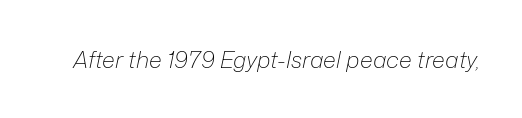
The image shows 23 px text type, italic (leaning right); set normal letter spacing, not underlined.
